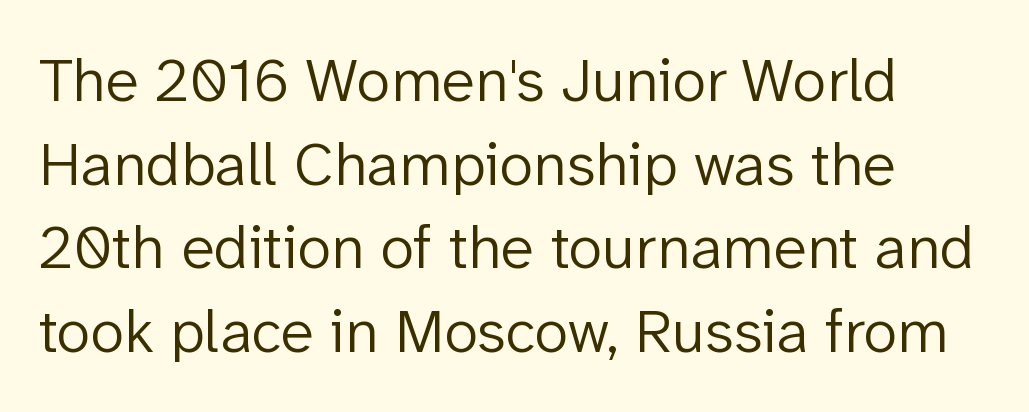
Q: Is the text bold? A: No.
Q: Is the text italic (slanted)? A: No, it is upright.
Q: Is the typeface a serif or a sans-serif typeface? A: Sans-serif.
Q: Is the text underlined? A: No.
Q: Is the spacing between letters normal or unusually wide? A: Normal.
Q: Is the spacing between lines tight, normal or loose? A: Normal.
Q: Width (condensed, normal, or wide)? A: Normal.
Q: Stroke contrast? A: Low.
Q: x-height? A: Medium.
Q: Monospaced? A: No.
